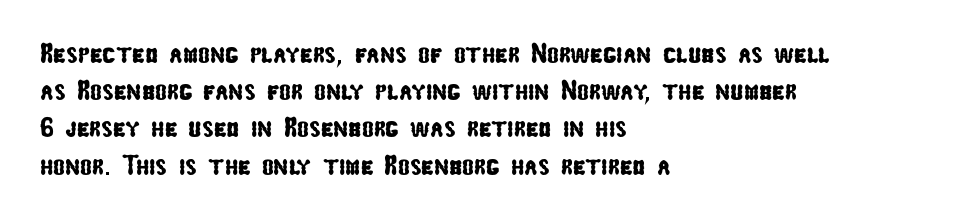
The image shows 28 px condensed sans-serif type; set left-aligned, normal line spacing (1.33x), normal letter spacing, not underlined; low stroke contrast and a medium x-height.
